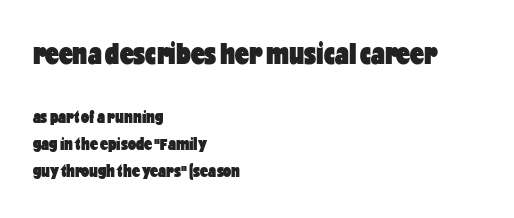
It's the straight-up-and-down kind of type. Bold? Absolutely — the strokes are thick and heavy. In this sample the first text group is rendered at the bigger scale. Observe the ordinary spacing: letters are neighbours, not strangers.
